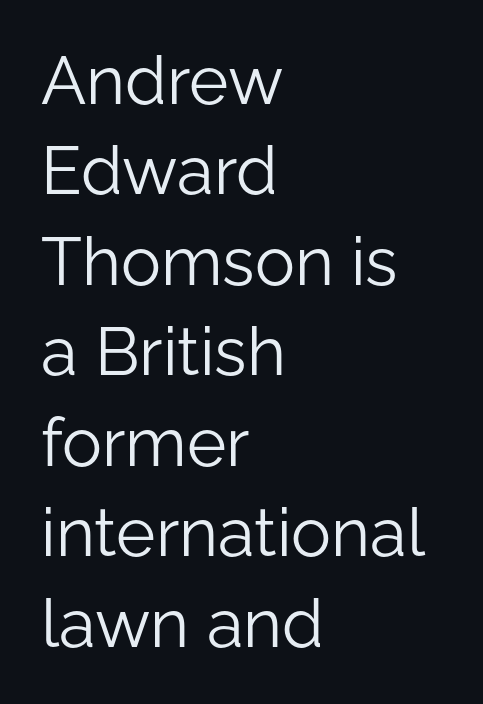
{"serif": "no", "italic": "no", "bold": "no", "weight": "light", "width": "normal", "stroke_contrast": "low", "x_height": "medium", "monospaced": "no", "underline": "no", "align": "left", "line_spacing": "normal", "line_spacing_ratio": 1.35, "letter_spacing": "normal", "letter_spacing_em": 0.0, "glyph_px": 67}
